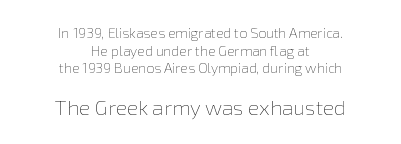
The image shows 21 px text type, upright; set centered, normal line spacing (1.26x), normal letter spacing, not underlined; the second (bottom) block is 1.5x larger.
